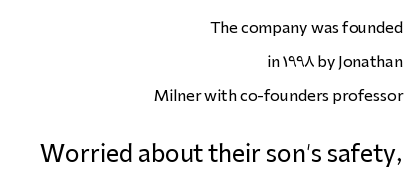
Q: Is the text italic (slanted)? A: No, it is upright.
Q: Is the text underlined? A: No.
Q: How is the paragraph aligned? A: Right-aligned.
Q: Is the spacing between letters normal or unusually wide? A: Normal.
Q: Is the spacing between lines tight, normal or loose? A: Loose.
Q: Which block of text is set in a larger size, the first (top) or the second (bottom)? A: The second (bottom) one.
